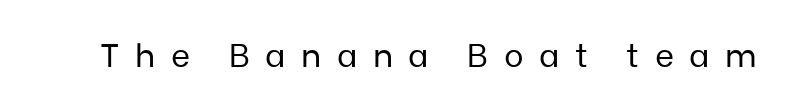
{"serif": "no", "italic": "no", "bold": "no", "weight": "regular", "width": "normal", "stroke_contrast": "low", "x_height": "medium", "monospaced": "no", "underline": "no", "letter_spacing": "wide", "letter_spacing_em": 0.47, "glyph_px": 33}
